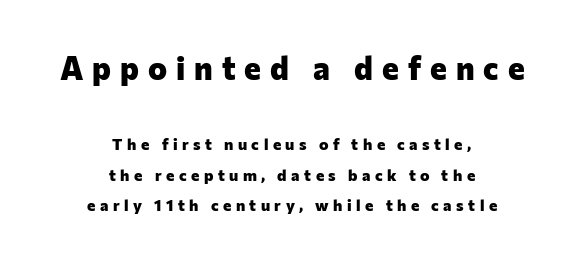
Q: Is the text bold? A: Yes.
Q: Is the text italic (slanted)? A: No, it is upright.
Q: Is the typeface a serif or a sans-serif typeface? A: Sans-serif.
Q: Is the text underlined? A: No.
Q: How is the paragraph aligned? A: Centered.
Q: Is the spacing between letters normal or unusually wide? A: Unusually wide.
Q: Is the spacing between lines tight, normal or loose? A: Loose.
Q: Which block of text is set in a larger size, the first (top) or the second (bottom)? A: The first (top) one.
Q: Width (condensed, normal, or wide)? A: Normal.
Q: Stroke contrast? A: Low.
Q: x-height? A: Medium.
Q: Monospaced? A: No.
